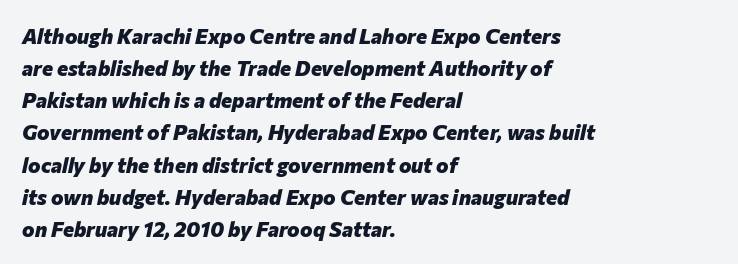
The passage is arranged the way most books set body copy — flush left. Chunky letters — that's bold for sure. Reading down the column, the eye jumps a familiar distance to each next line. Beneath every word, the page is bare.
